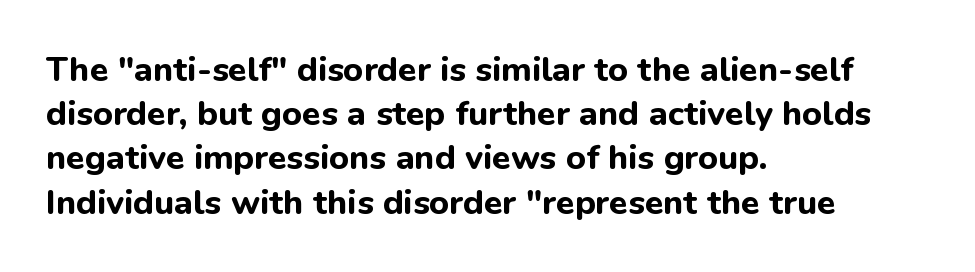
Is the letter spacing exaggerated? No — it looks like the ordinary default. Has an underline been added? It has not. This is heavy type, rendered in bold. Every stem runs plumb, perpendicular to the baseline.
